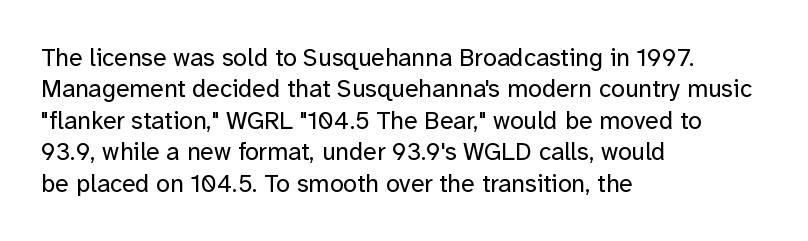
{"italic": "no", "bold": "no", "underline": "no", "align": "left", "line_spacing": "normal", "line_spacing_ratio": 1.26, "letter_spacing": "normal", "letter_spacing_em": 0.0, "glyph_px": 25}
